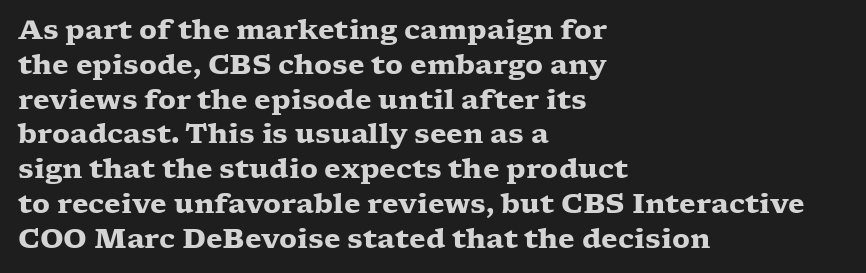
The words here are not underlined. Style check: upright. Typesetter's note: full bold, strokes at maximum text heaviness. Left-aligned paragraph, ragged on the right. One glance says typical: line gaps are just what's usual. Look at the tracking — it's just the regular setting, nothing added.
